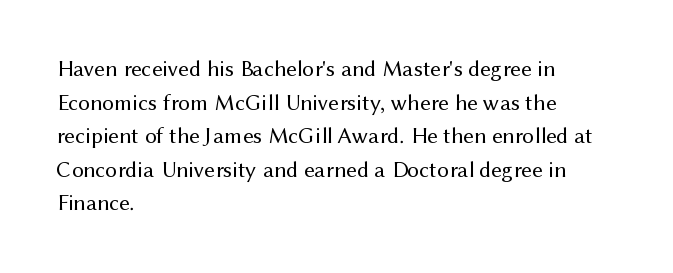
{"italic": "no", "bold": "no", "underline": "no", "align": "left", "line_spacing": "normal", "line_spacing_ratio": 1.46, "letter_spacing": "normal", "letter_spacing_em": 0.0, "glyph_px": 23}
